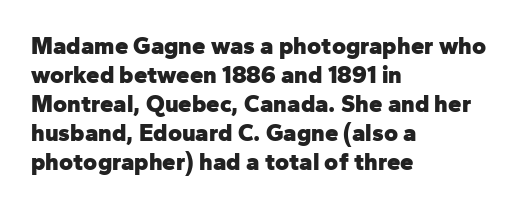
{"italic": "no", "bold": "yes", "underline": "no", "align": "left", "line_spacing_ratio": 1.21, "letter_spacing": "normal", "letter_spacing_em": 0.0, "glyph_px": 24}
